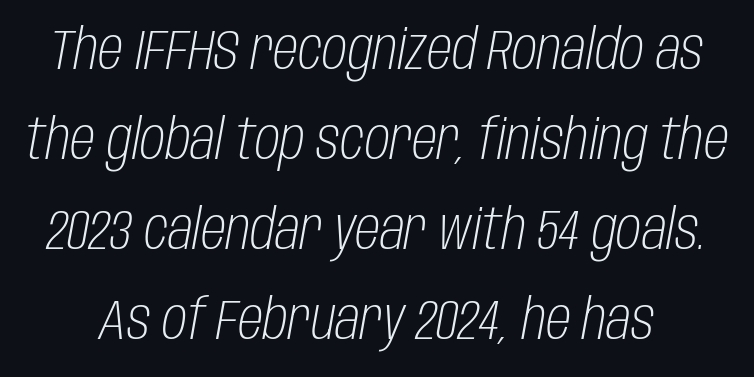
The axis of the letterforms is tilted away from vertical. A clean baseline with only descenders dipping below it. Counters stay open thanks to moderate or lighter strokes. The rendering uses natural spacing where letterforms have individual widths. Does extra space separate the letters? No, they use regular spacing. What's the leading like? Ordinary, nothing unusual.
